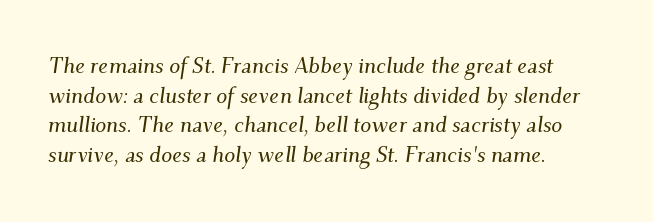
Q: Is the text italic (slanted)? A: Yes, it leans right by about 9 degrees.
Q: Is the text underlined? A: No.
Q: How is the paragraph aligned? A: Left-aligned.
Q: Is the spacing between letters normal or unusually wide? A: Normal.
Q: Is the spacing between lines tight, normal or loose? A: Normal.
